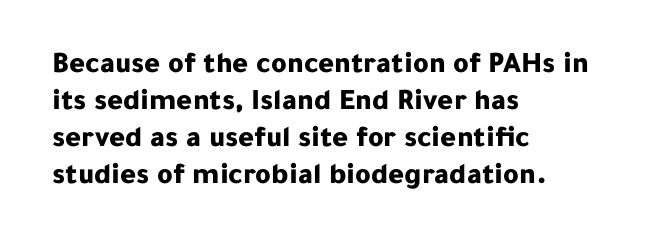
{"serif": "no", "italic": "no", "bold": "yes", "weight": "bold", "width": "normal", "stroke_contrast": "low", "x_height": "medium", "monospaced": "no", "underline": "no", "align": "left", "line_spacing_ratio": 1.23, "letter_spacing": "normal", "letter_spacing_em": 0.0, "glyph_px": 30}
